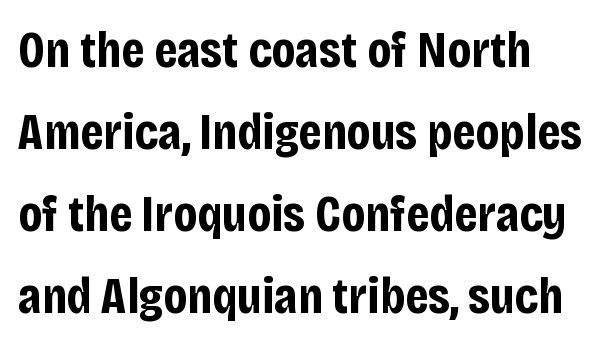
Q: Is the text bold? A: Yes.
Q: Is the text italic (slanted)? A: No, it is upright.
Q: Is the typeface a serif or a sans-serif typeface? A: Sans-serif.
Q: Is the text underlined? A: No.
Q: How is the paragraph aligned? A: Left-aligned.
Q: Is the spacing between letters normal or unusually wide? A: Normal.
Q: Is the spacing between lines tight, normal or loose? A: Normal.
Q: Width (condensed, normal, or wide)? A: Condensed.
Q: Stroke contrast? A: Low.
Q: x-height? A: Large.
Q: Monospaced? A: No.
